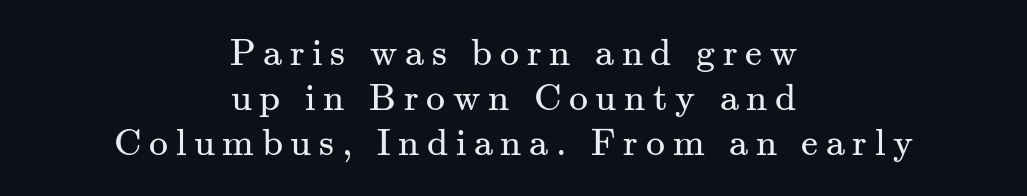
{"serif": "yes", "italic": "no", "bold": "no", "weight": "regular", "width": "normal", "stroke_contrast": "medium", "x_height": "small", "monospaced": "no", "underline": "no", "align": "center", "line_spacing_ratio": 1.18, "letter_spacing": "wide", "letter_spacing_em": 0.2, "glyph_px": 38}
